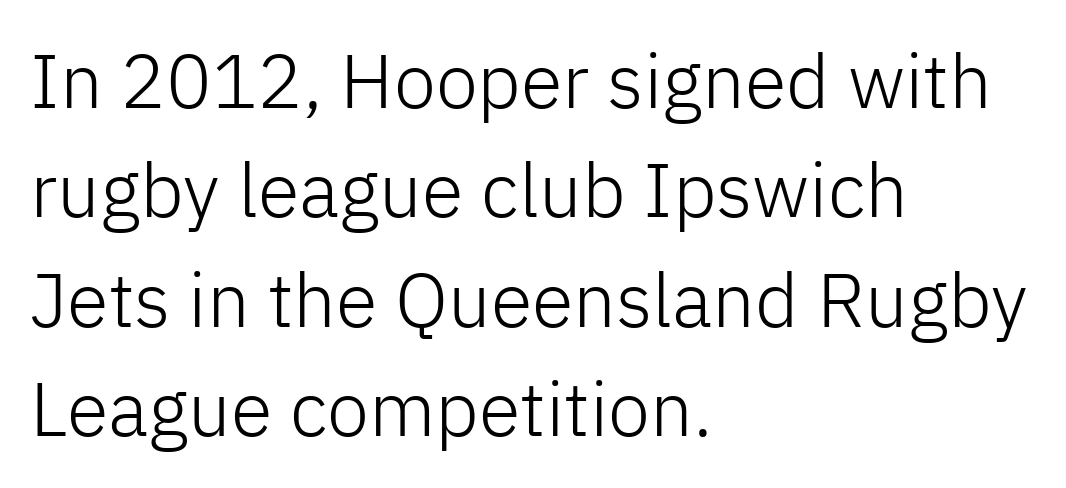
The image shows 76 px light sans-serif type, upright; set left-aligned, normal line spacing (1.44x), normal letter spacing, not underlined; low stroke contrast and a medium x-height.
